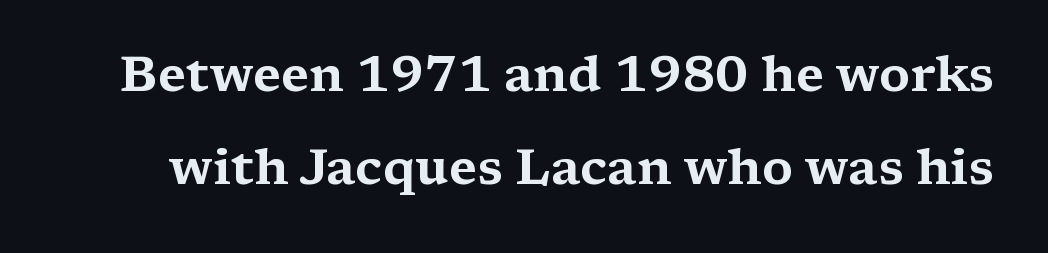
Q: Is the text italic (slanted)? A: No, it is upright.
Q: Is the typeface a serif or a sans-serif typeface? A: Serif.
Q: Is the text underlined? A: No.
Q: Is the spacing between letters normal or unusually wide? A: Normal.
Q: Width (condensed, normal, or wide)? A: Wide.
Q: Stroke contrast? A: Medium.
Q: x-height? A: Medium.
Q: Monospaced? A: No.
